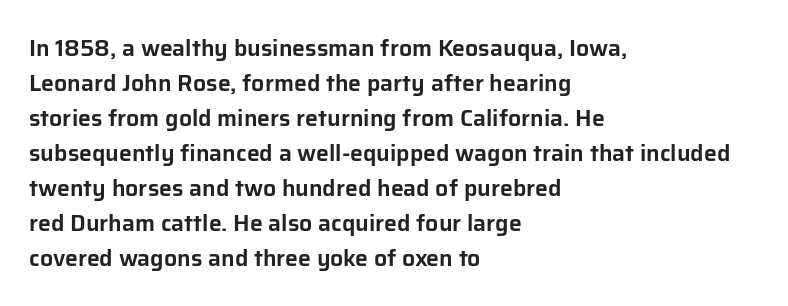
The image shows 23 px text type, upright; set left-aligned, normal line spacing (1.52x), normal letter spacing, not underlined.
